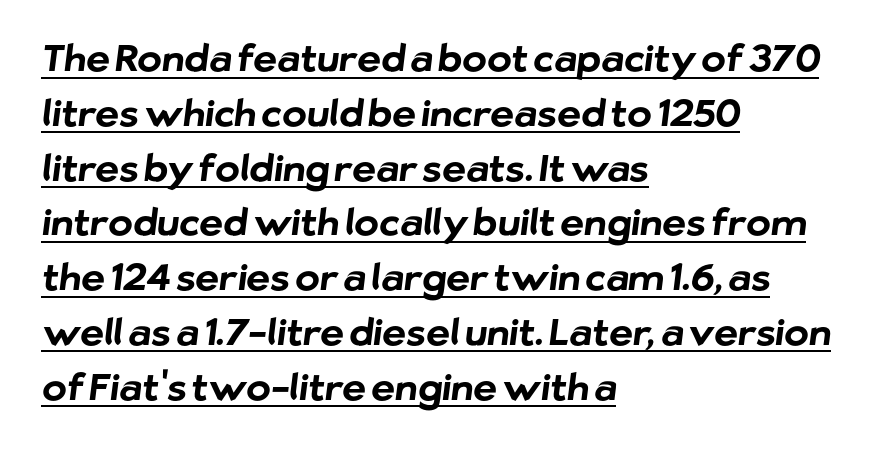
Inter-character spacing is left at the font's built-in metrics. Layout note: lines flush left. If you measured baseline to baseline, you'd find a middling distance. Strong, thick strokes mark this as bold type.
